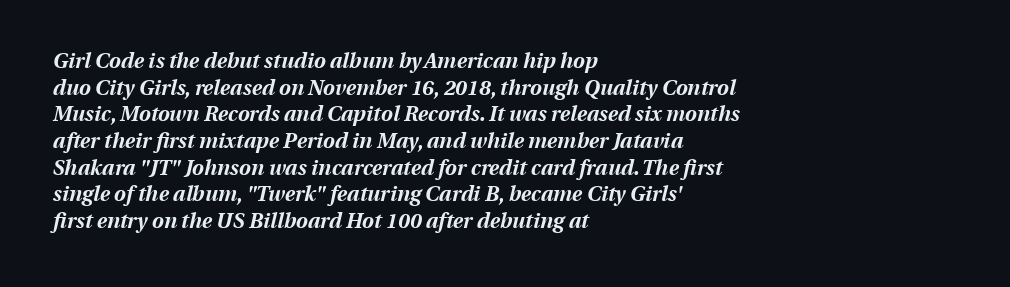
Every character sits at an angle, as italics do. Each new line begins a customary step beneath the previous one. The baseline area is clear. The passage shown is emphatically bold. Alignment: flush left. Look at the tracking — it's just the regular setting, nothing added.
